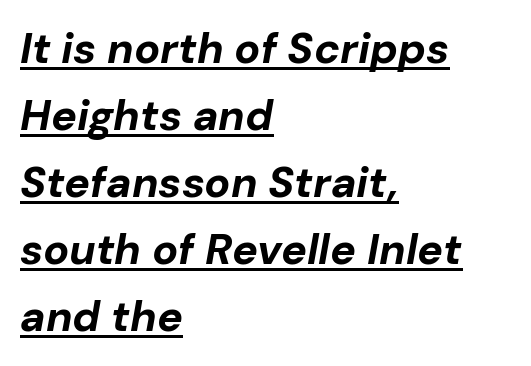
{"italic": "yes", "lean": "right", "slant_degrees": 10, "bold": "yes", "weight": "bold", "width": "normal", "stroke_contrast": "low", "x_height": "medium", "monospaced": "no", "underline": "yes", "align": "left", "line_spacing": "normal", "line_spacing_ratio": 1.56, "letter_spacing": "normal", "letter_spacing_em": 0.0, "glyph_px": 43}
